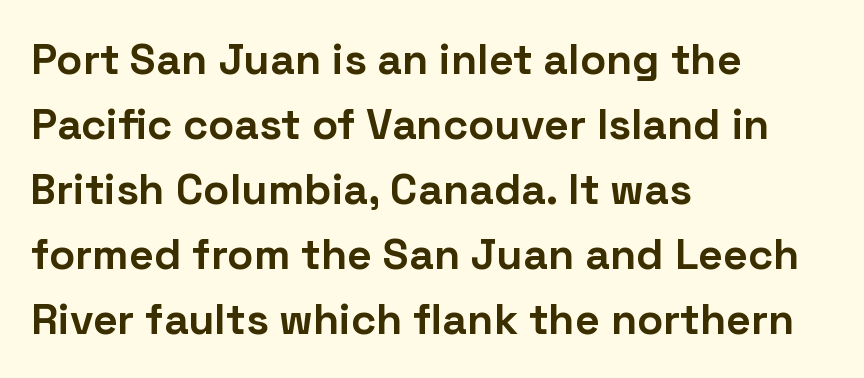
Q: Is the text bold? A: Yes.
Q: Is the text italic (slanted)? A: No, it is upright.
Q: Is the typeface a serif or a sans-serif typeface? A: Sans-serif.
Q: Is the text underlined? A: No.
Q: How is the paragraph aligned? A: Left-aligned.
Q: Is the spacing between letters normal or unusually wide? A: Normal.
Q: Is the spacing between lines tight, normal or loose? A: Normal.
Q: Width (condensed, normal, or wide)? A: Normal.
Q: Stroke contrast? A: Low.
Q: x-height? A: Medium.
Q: Monospaced? A: No.
